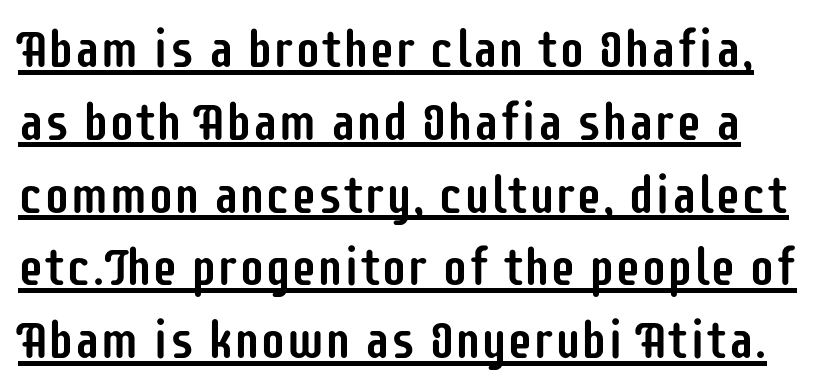
Q: Is the text italic (slanted)? A: No, it is upright.
Q: Is the typeface a serif or a sans-serif typeface? A: Sans-serif.
Q: Is the text underlined? A: Yes.
Q: Is the spacing between letters normal or unusually wide? A: Normal.
Q: Is the spacing between lines tight, normal or loose? A: Normal.
Q: Width (condensed, normal, or wide)? A: Condensed.
Q: Stroke contrast? A: Low.
Q: x-height? A: Large.
Q: Monospaced? A: No.
